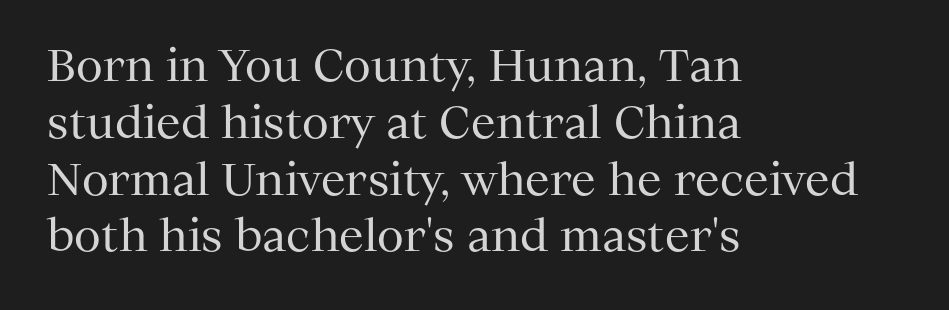
The image shows 44 px regular-weight serif type, upright; set left-aligned, normal line spacing (1.29x), normal letter spacing, not underlined; medium stroke contrast and a medium x-height.
